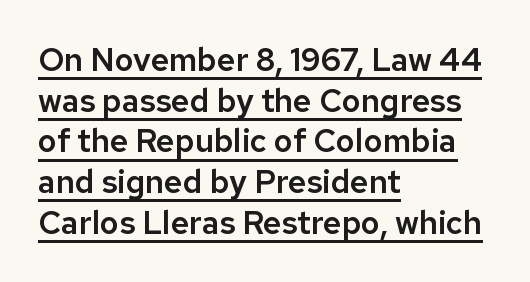
Q: Is the text italic (slanted)? A: No, it is upright.
Q: Is the typeface a serif or a sans-serif typeface? A: Sans-serif.
Q: Is the text underlined? A: Yes.
Q: How is the paragraph aligned? A: Left-aligned.
Q: Is the spacing between letters normal or unusually wide? A: Normal.
Q: Is the spacing between lines tight, normal or loose? A: Normal.
Q: Width (condensed, normal, or wide)? A: Normal.
Q: Stroke contrast? A: Low.
Q: x-height? A: Medium.
Q: Monospaced? A: No.
